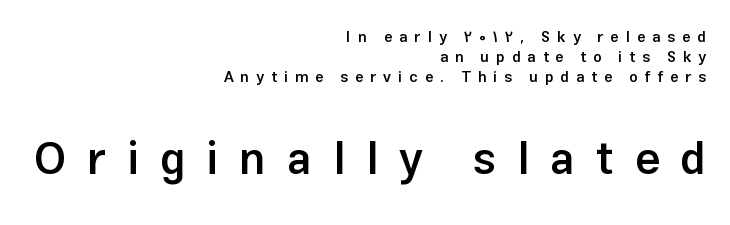
{"serif": "no", "italic": "no", "bold": "semi", "weight": "semibold", "width": "normal", "stroke_contrast": "low", "x_height": "medium", "monospaced": "no", "underline": "no", "align": "right", "line_spacing": "normal", "line_spacing_ratio": 1.35, "letter_spacing": "wide", "letter_spacing_em": 0.46, "larger_block": "second", "size_ratio": 3.0, "glyph_px": 45}
